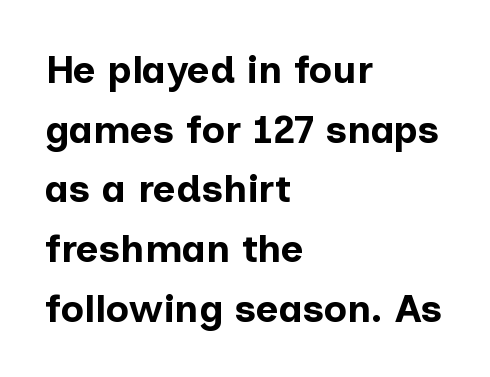
{"serif": "no", "italic": "no", "bold": "yes", "weight": "bold", "width": "normal", "stroke_contrast": "low", "x_height": "medium", "monospaced": "no", "underline": "no", "align": "left", "line_spacing": "normal", "line_spacing_ratio": 1.53, "letter_spacing": "normal", "letter_spacing_em": 0.0, "glyph_px": 39}
